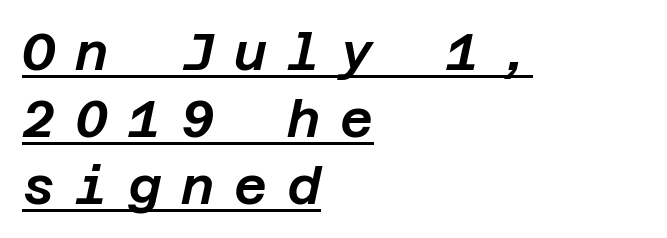
The image shows 51 px text type, italic (leaning right); set left-aligned, normal line spacing (1.31x), unusually wide letter spacing (+0.39 em), underlined; low stroke contrast and a large x-height.
